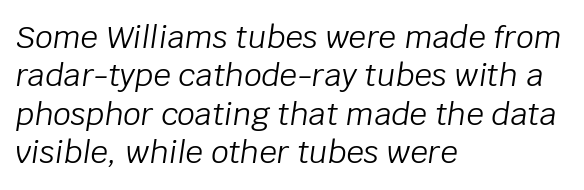
{"italic": "yes", "lean": "right", "slant_degrees": 8, "bold": "no", "weight": "light", "width": "normal", "stroke_contrast": "low", "x_height": "large", "monospaced": "no", "underline": "no", "align": "left", "line_spacing_ratio": 1.24, "letter_spacing": "normal", "letter_spacing_em": 0.0, "glyph_px": 31}
